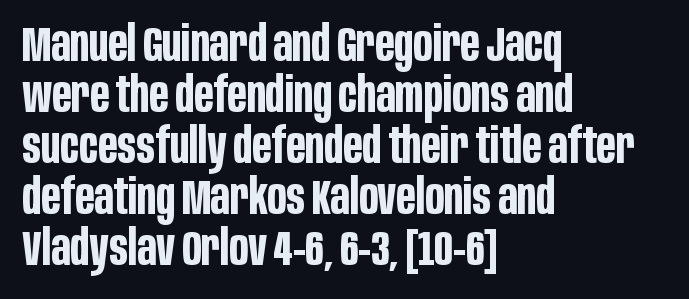
Q: Is the text bold? A: Yes.
Q: Is the text italic (slanted)? A: No, it is upright.
Q: Is the typeface a serif or a sans-serif typeface? A: Sans-serif.
Q: Is the text underlined? A: No.
Q: How is the paragraph aligned? A: Left-aligned.
Q: Is the spacing between letters normal or unusually wide? A: Normal.
Q: Is the spacing between lines tight, normal or loose? A: Tight.
Q: Width (condensed, normal, or wide)? A: Condensed.
Q: Stroke contrast? A: Low.
Q: x-height? A: Large.
Q: Monospaced? A: No.
